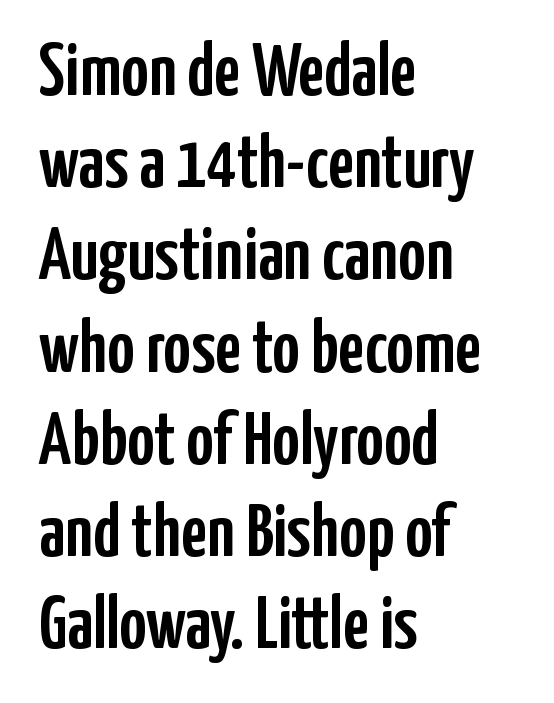
{"serif": "no", "italic": "no", "width": "condensed", "stroke_contrast": "low", "x_height": "medium", "monospaced": "no", "underline": "no", "align": "left", "line_spacing_ratio": 1.23, "letter_spacing": "normal", "letter_spacing_em": 0.0, "glyph_px": 75}
